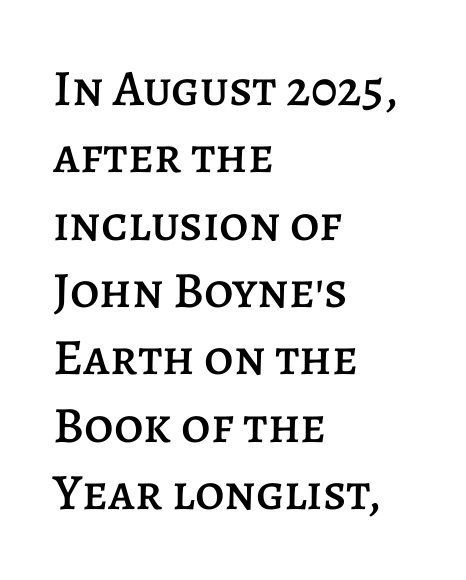
The image shows 51 px text type, upright; set left-aligned, normal line spacing (1.32x), normal letter spacing, not underlined; low stroke contrast and a large x-height.
